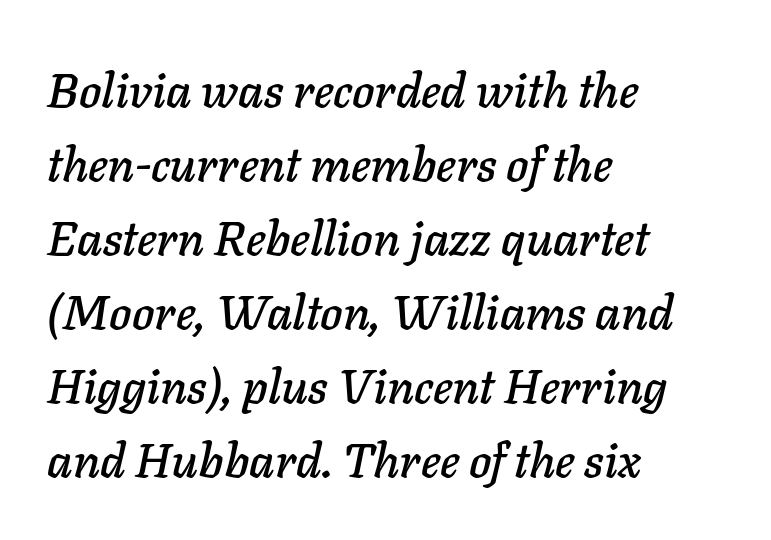
Looks like regular typesetting: each glyph gets only the width it needs. The gap between lines stays unmarked. A student would call this left alignment; a typographer would say flush left, rag right. The axis of the letterforms is tilted away from vertical.
